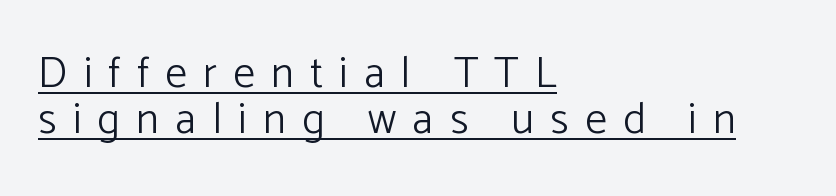
This rendering widens character spacing well past its baseline value. Unlike italic type, these characters show no tilt at all. The passage shown is not bold in any degree. Line beginnings align vertically; line endings do not. The rendering uses natural spacing where letterforms have individual widths.
